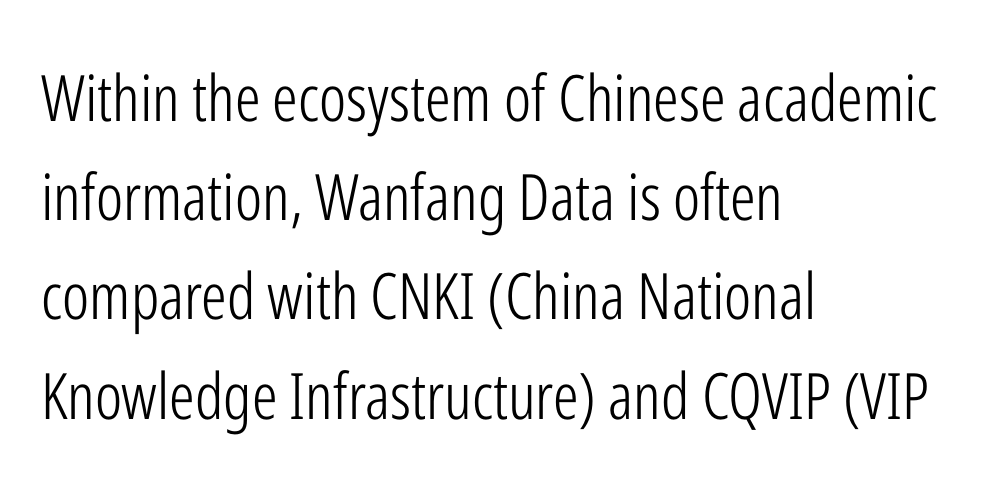
Q: Is the text bold? A: No.
Q: Is the text italic (slanted)? A: No, it is upright.
Q: Is the typeface a serif or a sans-serif typeface? A: Sans-serif.
Q: Is the text underlined? A: No.
Q: How is the paragraph aligned? A: Left-aligned.
Q: Is the spacing between letters normal or unusually wide? A: Normal.
Q: Is the spacing between lines tight, normal or loose? A: Normal.
Q: Width (condensed, normal, or wide)? A: Condensed.
Q: Stroke contrast? A: Low.
Q: x-height? A: Medium.
Q: Monospaced? A: No.
